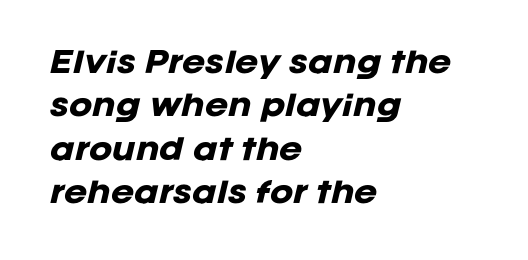
The image shows 28 px heavy type, italic (leaning right); set left-aligned, normal line spacing (1.55x), normal letter spacing, not underlined; low stroke contrast and a large x-height.
